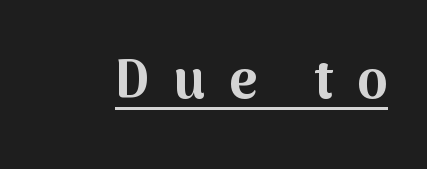
Q: Is the text bold? A: Yes.
Q: Is the text italic (slanted)? A: No, it is upright.
Q: Is the typeface a serif or a sans-serif typeface? A: Sans-serif.
Q: Is the text underlined? A: Yes.
Q: Is the spacing between letters normal or unusually wide? A: Unusually wide.
Q: Width (condensed, normal, or wide)? A: Normal.
Q: Stroke contrast? A: Medium.
Q: x-height? A: Medium.
Q: Monospaced? A: No.
